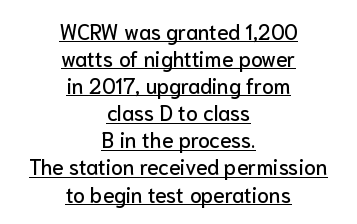
Tracking value appears to be zero — textbook default spacing. Nope, not italic — everything's standing straight. These lines stack symmetrically, like a column narrowing and widening about its center. The passage shown stacks its lines at a standard gap.
